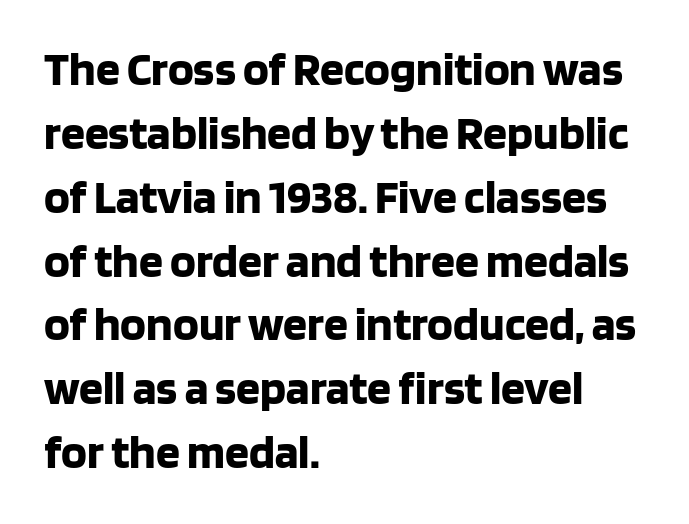
Q: Is the text bold? A: Yes.
Q: Is the text italic (slanted)? A: No, it is upright.
Q: Is the typeface a serif or a sans-serif typeface? A: Sans-serif.
Q: Is the text underlined? A: No.
Q: How is the paragraph aligned? A: Left-aligned.
Q: Is the spacing between letters normal or unusually wide? A: Normal.
Q: Is the spacing between lines tight, normal or loose? A: Normal.
Q: Width (condensed, normal, or wide)? A: Normal.
Q: Stroke contrast? A: Low.
Q: x-height? A: Large.
Q: Monospaced? A: No.
